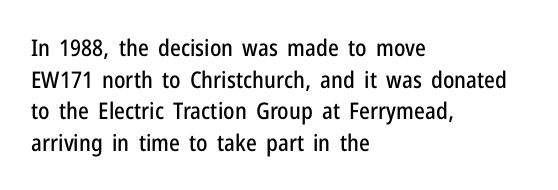
The image shows 23 px text type, upright; set left-aligned, normal line spacing (1.38x), normal letter spacing, not underlined.
